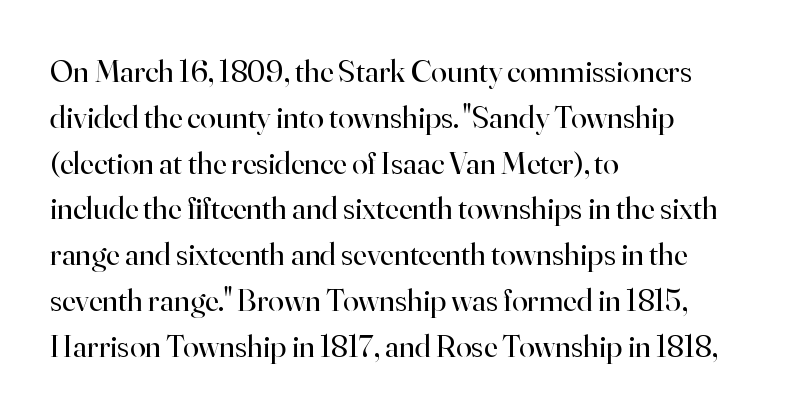
{"serif": "yes", "italic": "no", "bold": "no", "weight": "regular", "width": "normal", "stroke_contrast": "high", "x_height": "small", "monospaced": "no", "underline": "no", "align": "left", "line_spacing": "normal", "line_spacing_ratio": 1.43, "letter_spacing": "normal", "letter_spacing_em": 0.0, "glyph_px": 32}
